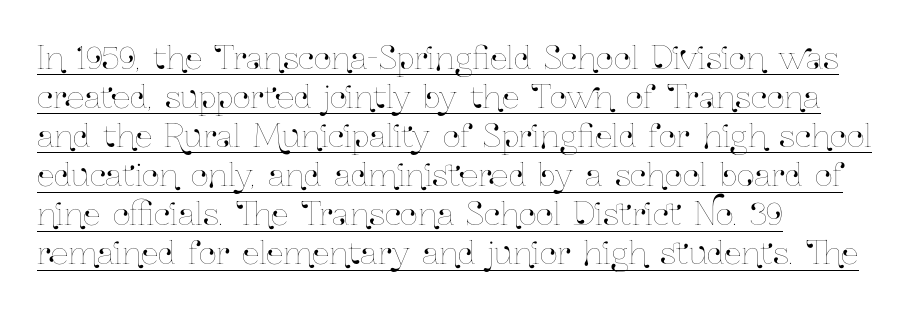
Q: Is the text italic (slanted)? A: No, it is upright.
Q: Is the text underlined? A: Yes.
Q: How is the paragraph aligned? A: Left-aligned.
Q: Is the spacing between letters normal or unusually wide? A: Normal.
Q: Is the spacing between lines tight, normal or loose? A: Normal.
Q: Width (condensed, normal, or wide)? A: Condensed.
Q: Stroke contrast? A: Low.
Q: x-height? A: Medium.
Q: Monospaced? A: No.
